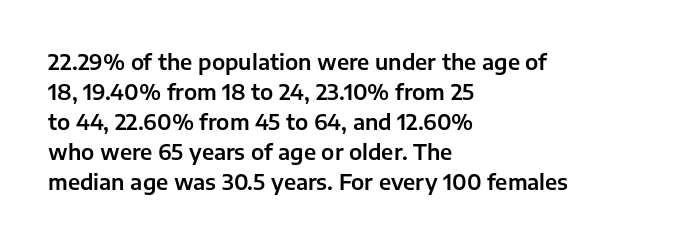
The gaps between neighbouring characters are ordinary and unremarkable. This rendering uses left alignment, leaving the right contour irregular. Horizontal bands of white between lines are of average thickness. The strip under each line holds only bare page. It's the straight-up-and-down kind of type.
